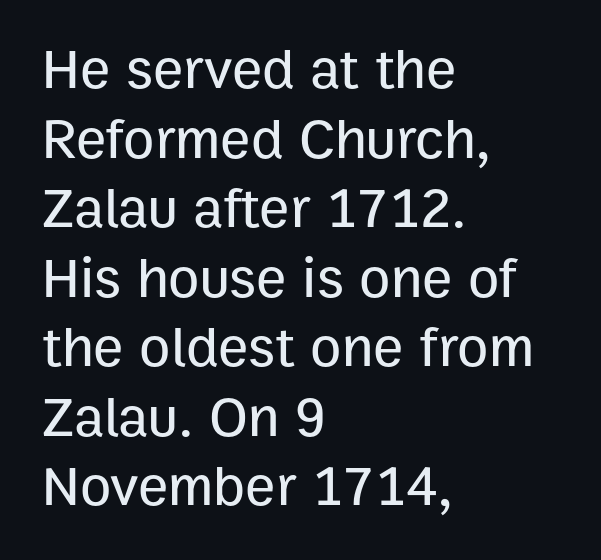
Q: Is the text italic (slanted)? A: No, it is upright.
Q: Is the typeface a serif or a sans-serif typeface? A: Sans-serif.
Q: Is the text underlined? A: No.
Q: How is the paragraph aligned? A: Left-aligned.
Q: Is the spacing between letters normal or unusually wide? A: Normal.
Q: Width (condensed, normal, or wide)? A: Normal.
Q: Stroke contrast? A: Low.
Q: x-height? A: Medium.
Q: Monospaced? A: No.
